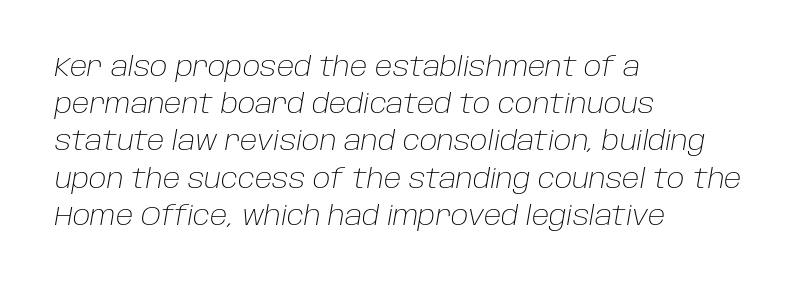
Q: Is the text bold? A: No.
Q: Is the text italic (slanted)? A: Yes, it leans right by about 10 degrees.
Q: Is the text underlined? A: No.
Q: How is the paragraph aligned? A: Left-aligned.
Q: Is the spacing between letters normal or unusually wide? A: Normal.
Q: Is the spacing between lines tight, normal or loose? A: Normal.
